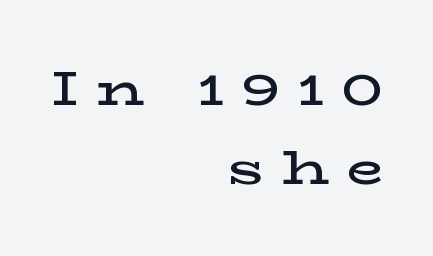
The image shows 48 px semibold, wide serif type, upright; set right-aligned, normal line spacing (1.65x), unusually wide letter spacing (+0.37 em), not underlined; low stroke contrast and a medium x-height.
